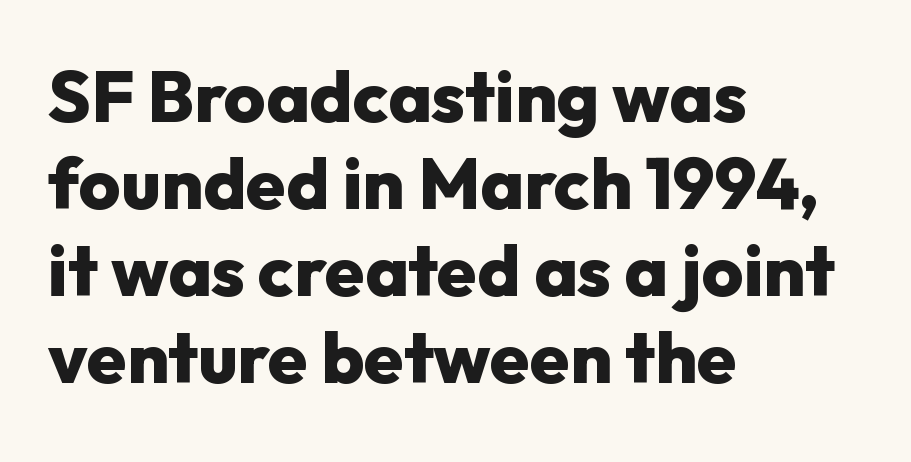
The image shows 72 px heavy sans-serif type, upright; set left-aligned, line spacing 1.21x, normal letter spacing, not underlined; low stroke contrast and a medium x-height.
